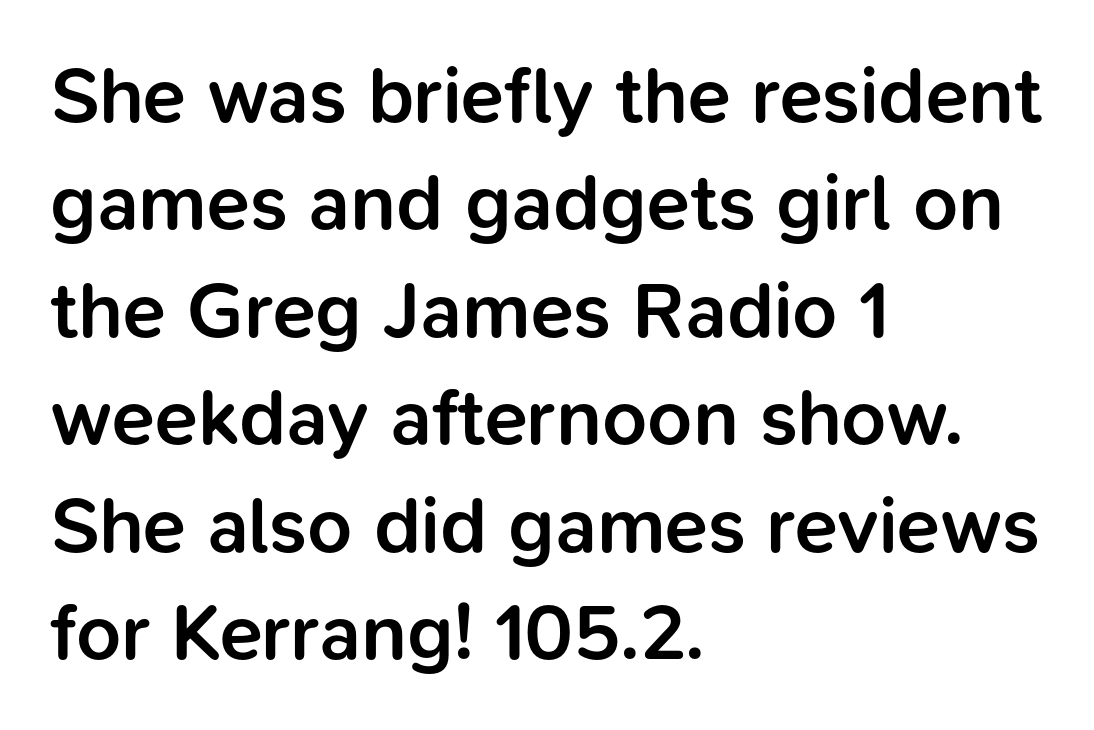
{"serif": "no", "italic": "no", "bold": "semi", "weight": "semibold", "width": "normal", "stroke_contrast": "low", "x_height": "medium", "monospaced": "no", "underline": "no", "align": "left", "line_spacing": "normal", "line_spacing_ratio": 1.36, "letter_spacing": "normal", "letter_spacing_em": 0.0, "glyph_px": 79}
